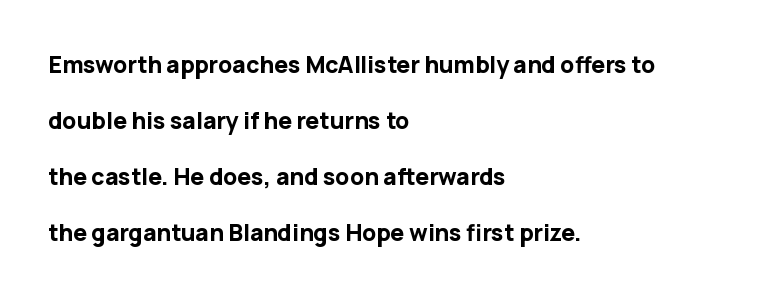
The image shows 23 px bold type, upright; set left-aligned, loose line spacing (2.44x), normal letter spacing, not underlined.
